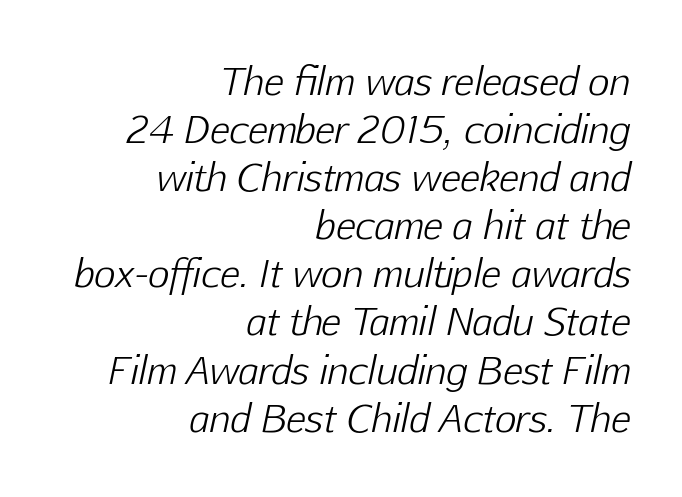
The image shows 37 px light type, italic (leaning right); set right-aligned, normal line spacing (1.3x), normal letter spacing, not underlined; low stroke contrast and a medium x-height.
